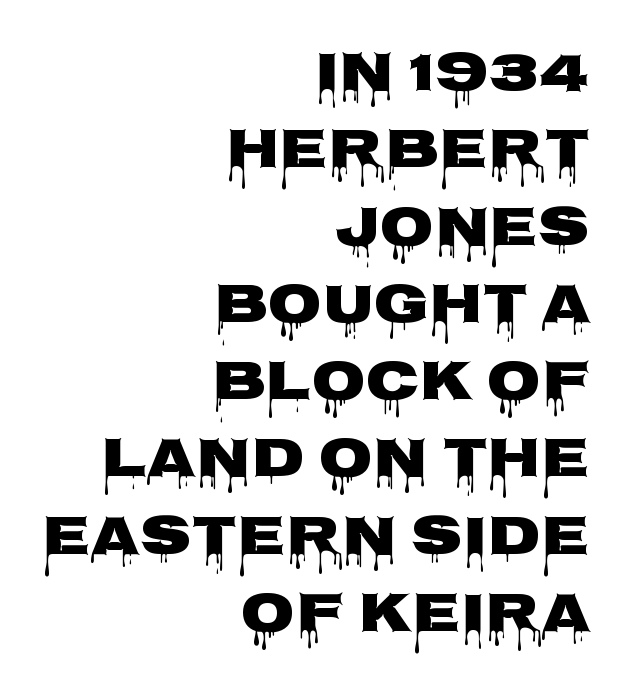
Q: Is the text bold? A: Yes.
Q: Is the text italic (slanted)? A: No, it is upright.
Q: Is the typeface a serif or a sans-serif typeface? A: Sans-serif.
Q: Is the text underlined? A: No.
Q: How is the paragraph aligned? A: Right-aligned.
Q: Is the spacing between letters normal or unusually wide? A: Normal.
Q: Is the spacing between lines tight, normal or loose? A: Normal.
Q: Width (condensed, normal, or wide)? A: Wide.
Q: Stroke contrast? A: Low.
Q: x-height? A: Large.
Q: Monospaced? A: No.
